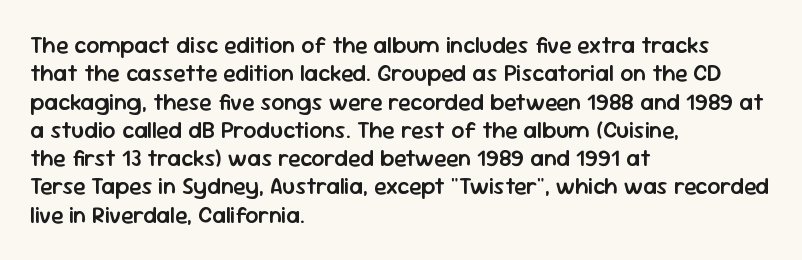
{"italic": "no", "bold": "semi", "underline": "no", "align": "left", "line_spacing_ratio": 1.23, "letter_spacing": "normal", "letter_spacing_em": 0.0, "glyph_px": 23}
